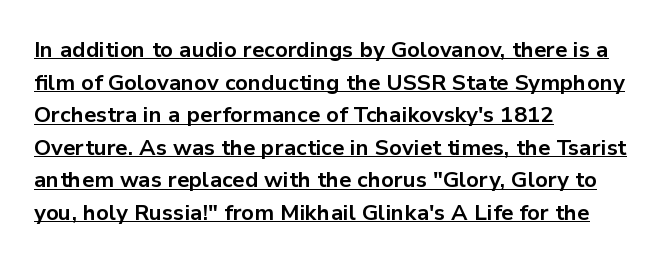
The glyphs are accompanied by a horizontal stroke just below them. Standard letterfit; no display-style spreading of the glyphs. The letters stand straight up with perfectly vertical stems. The lines sit at an ordinary, default distance from one another.
